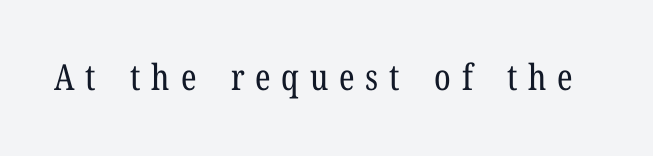
{"serif": "yes", "italic": "no", "bold": "no", "weight": "regular", "width": "condensed", "stroke_contrast": "low", "x_height": "medium", "monospaced": "no", "underline": "no", "letter_spacing": "wide", "letter_spacing_em": 0.3, "glyph_px": 36}
